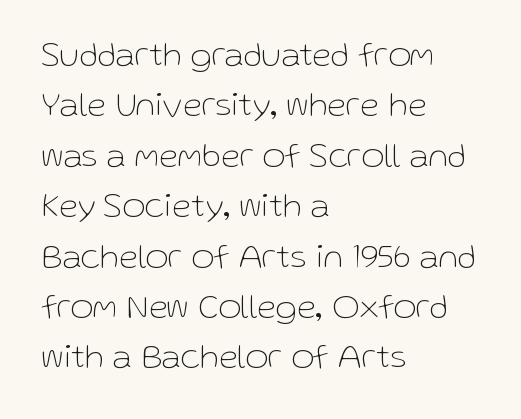
{"serif": "no", "italic": "no", "bold": "no", "weight": "thin", "width": "normal", "stroke_contrast": "low", "x_height": "medium", "monospaced": "no", "underline": "no", "align": "left", "line_spacing": "normal", "line_spacing_ratio": 1.44, "letter_spacing": "normal", "letter_spacing_em": 0.0, "glyph_px": 35}
